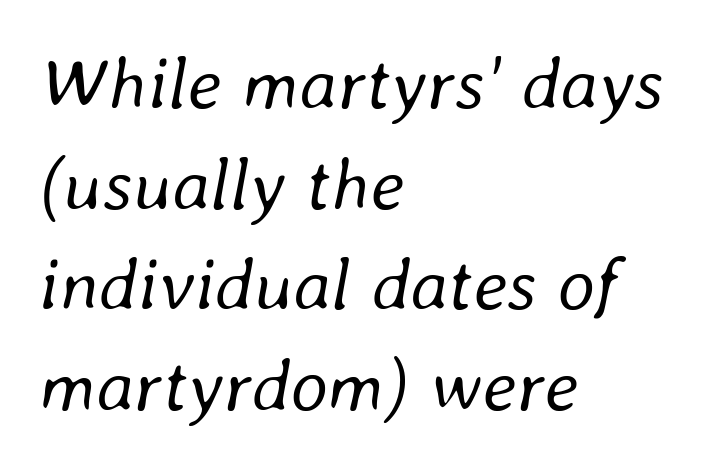
The image shows 74 px regular-weight type, italic (leaning right); set left-aligned, normal line spacing (1.36x), normal letter spacing, not underlined; low stroke contrast and a medium x-height.
